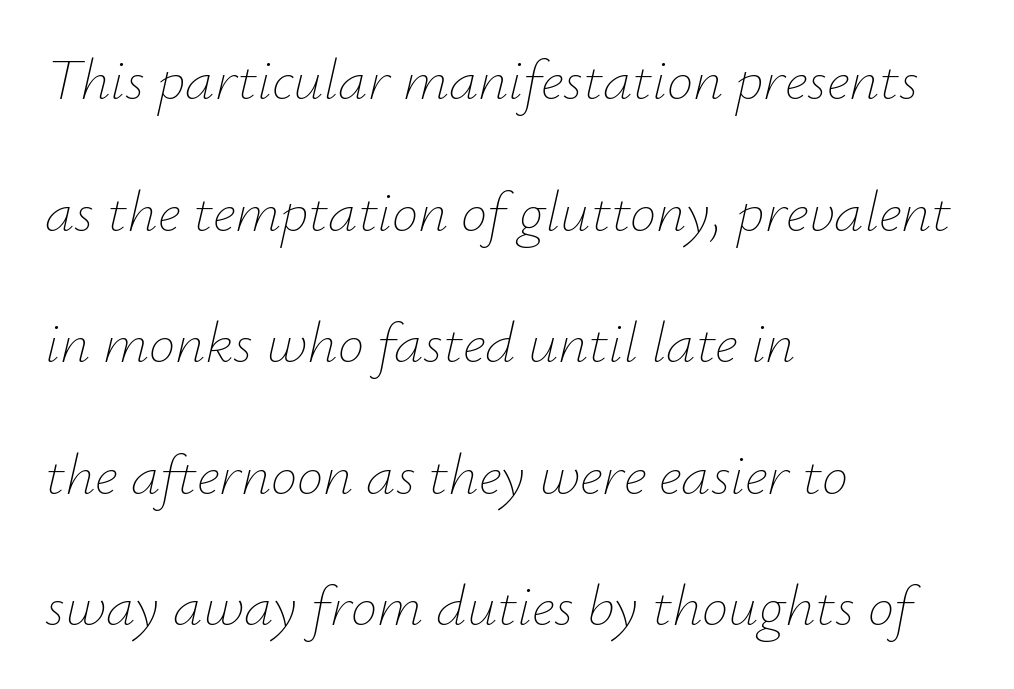
Is the letter spacing exaggerated? No — it looks like the ordinary default. Character widths vary here, with narrow letters taking less room than wide ones. The paragraph has a hard left edge and a soft right edge. These lines were composed using italics. The gap between lines stays unmarked.
